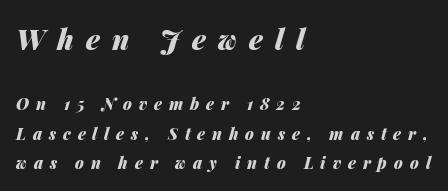
The image shows 28 px heavy type, italic (leaning right); set left-aligned, line spacing 1.85x, unusually wide letter spacing (+0.43 em), not underlined; the first (top) block is 1.75x larger; medium stroke contrast and a medium x-height.
